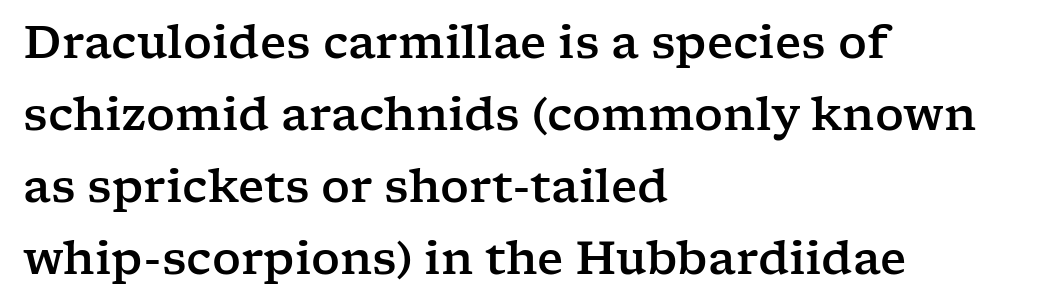
Between one letter and the next there's only the usual sliver of space. Beneath every word, the page is bare. The passage is arranged the way most books set body copy — flush left. Note the varied advance widths — an 'i' is clearly narrower than an 'm'. Font category for this specimen: serif. Leading matches the norm, producing a regular column.
